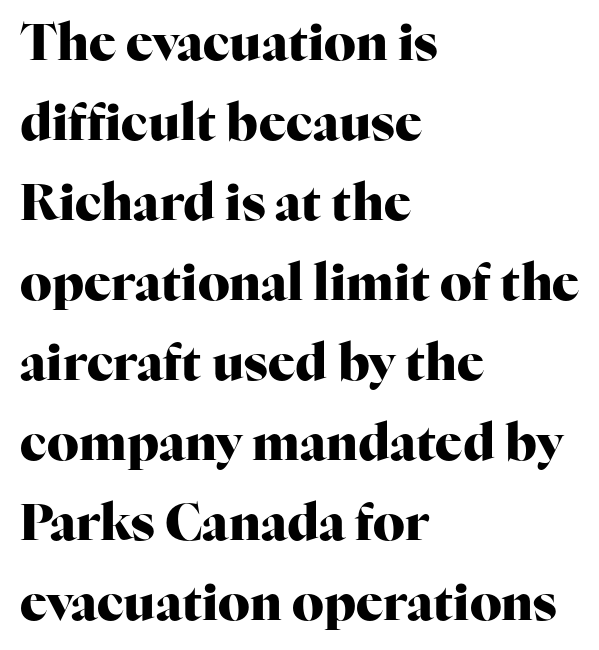
{"serif": "yes", "italic": "no", "bold": "yes", "weight": "heavy", "width": "normal", "stroke_contrast": "high", "x_height": "medium", "monospaced": "no", "underline": "no", "align": "left", "line_spacing": "normal", "line_spacing_ratio": 1.6, "letter_spacing": "normal", "letter_spacing_em": 0.0, "glyph_px": 50}
